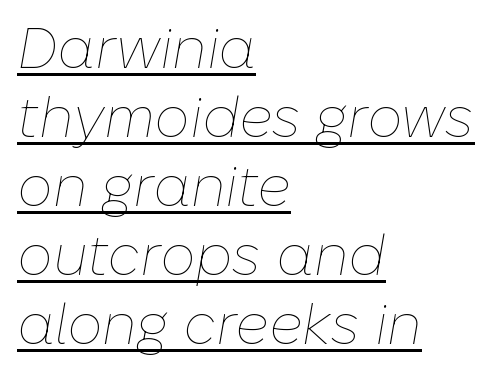
{"italic": "yes", "lean": "right", "slant_degrees": 10, "bold": "no", "weight": "thin", "width": "normal", "stroke_contrast": "low", "x_height": "medium", "monospaced": "no", "underline": "yes", "align": "left", "line_spacing_ratio": 1.23, "letter_spacing": "normal", "letter_spacing_em": 0.0, "glyph_px": 56}
